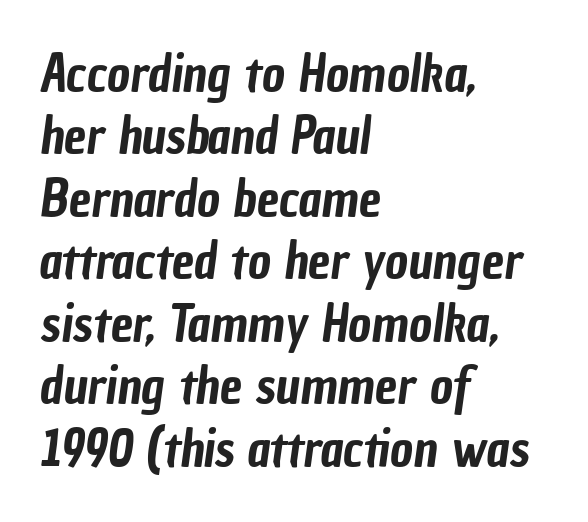
{"serif": "no", "width": "condensed", "stroke_contrast": "low", "x_height": "medium", "monospaced": "no", "underline": "no", "align": "left", "line_spacing": "normal", "line_spacing_ratio": 1.25, "letter_spacing": "normal", "letter_spacing_em": 0.0, "glyph_px": 50}
